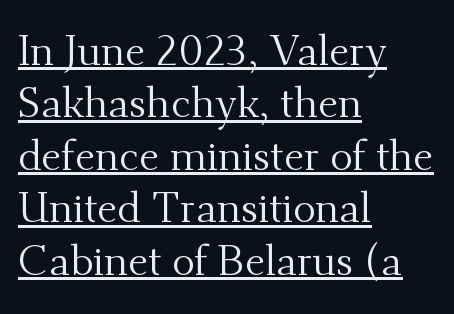
{"serif": "yes", "italic": "no", "bold": "no", "weight": "regular", "width": "normal", "stroke_contrast": "medium", "x_height": "small", "monospaced": "no", "underline": "yes", "align": "left", "line_spacing": "normal", "line_spacing_ratio": 1.25, "letter_spacing": "normal", "letter_spacing_em": 0.0, "glyph_px": 42}
